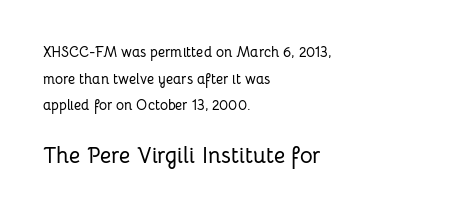
Q: Is the text italic (slanted)? A: No, it is upright.
Q: Is the text underlined? A: No.
Q: How is the paragraph aligned? A: Left-aligned.
Q: Is the spacing between letters normal or unusually wide? A: Normal.
Q: Is the spacing between lines tight, normal or loose? A: Loose.
Q: Which block of text is set in a larger size, the first (top) or the second (bottom)? A: The second (bottom) one.
